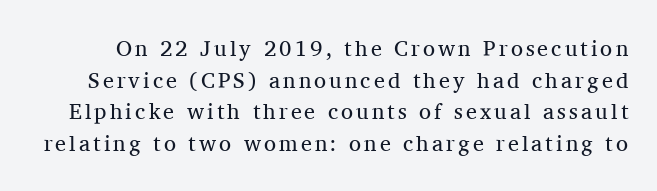
The image shows 22 px text type, upright; set normal line spacing (1.44x), not underlined.
